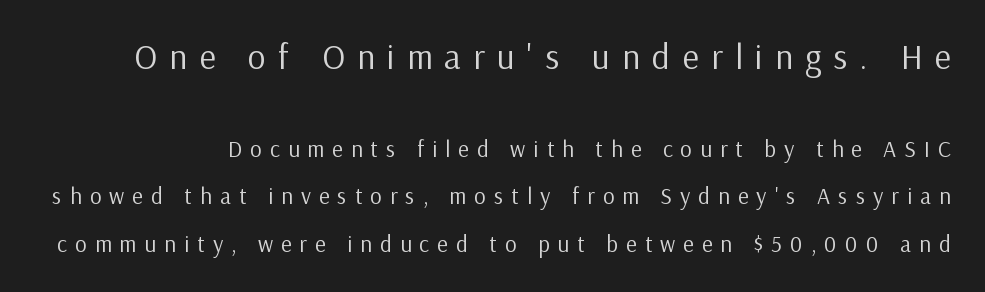
Q: Is the text bold? A: No.
Q: Is the text italic (slanted)? A: No, it is upright.
Q: Is the typeface a serif or a sans-serif typeface? A: Sans-serif.
Q: Is the text underlined? A: No.
Q: Is the spacing between letters normal or unusually wide? A: Unusually wide.
Q: Is the spacing between lines tight, normal or loose? A: Loose.
Q: Which block of text is set in a larger size, the first (top) or the second (bottom)? A: The first (top) one.
Q: Width (condensed, normal, or wide)? A: Normal.
Q: Stroke contrast? A: Low.
Q: x-height? A: Medium.
Q: Monospaced? A: No.
